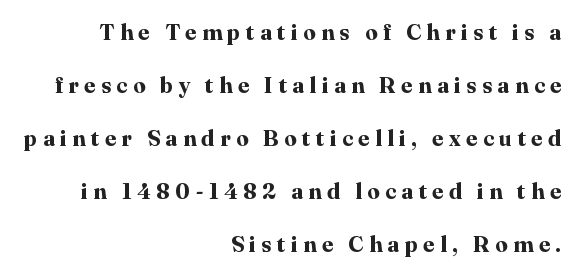
Q: Is the text bold? A: Yes.
Q: Is the text italic (slanted)? A: No, it is upright.
Q: Is the text underlined? A: No.
Q: How is the paragraph aligned? A: Right-aligned.
Q: Is the spacing between letters normal or unusually wide? A: Unusually wide.
Q: Is the spacing between lines tight, normal or loose? A: Loose.
